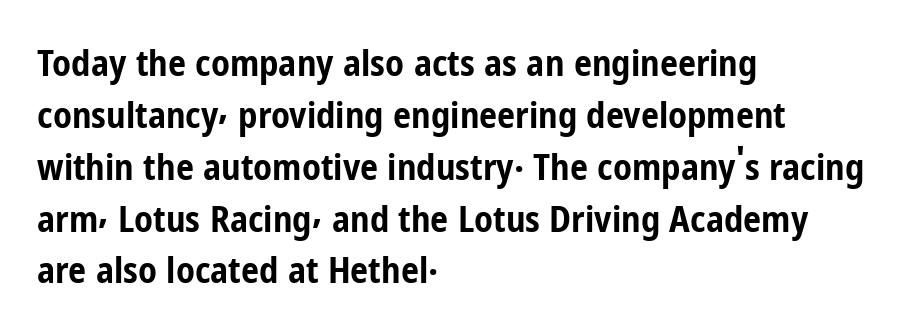
{"serif": "no", "italic": "no", "bold": "yes", "weight": "bold", "width": "condensed", "stroke_contrast": "low", "x_height": "medium", "monospaced": "no", "underline": "no", "align": "left", "line_spacing": "normal", "line_spacing_ratio": 1.44, "letter_spacing": "normal", "letter_spacing_em": 0.0, "glyph_px": 36}
